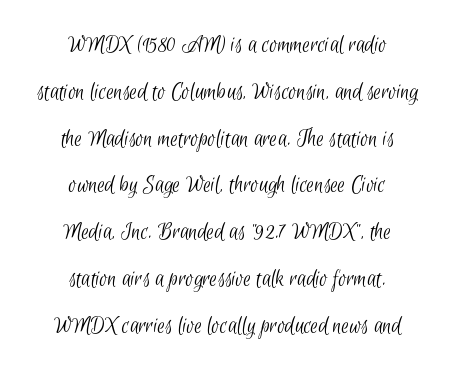
Stems here are at most as thick as an everyday book face. What stands out about the letter spacing? Nothing — it is the standard amount. The strip under each line holds only bare page. These lines stack symmetrically, like a column narrowing and widening about its center. Regarding leading, the lines here are spaced well apart.
